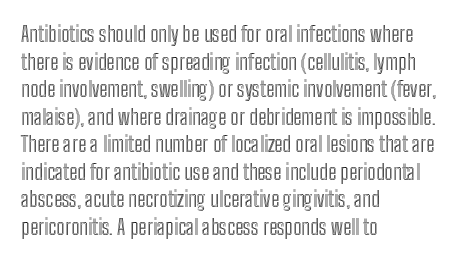
The image shows 21 px text type, upright; set left-aligned, normal line spacing (1.31x), normal letter spacing, not underlined.
